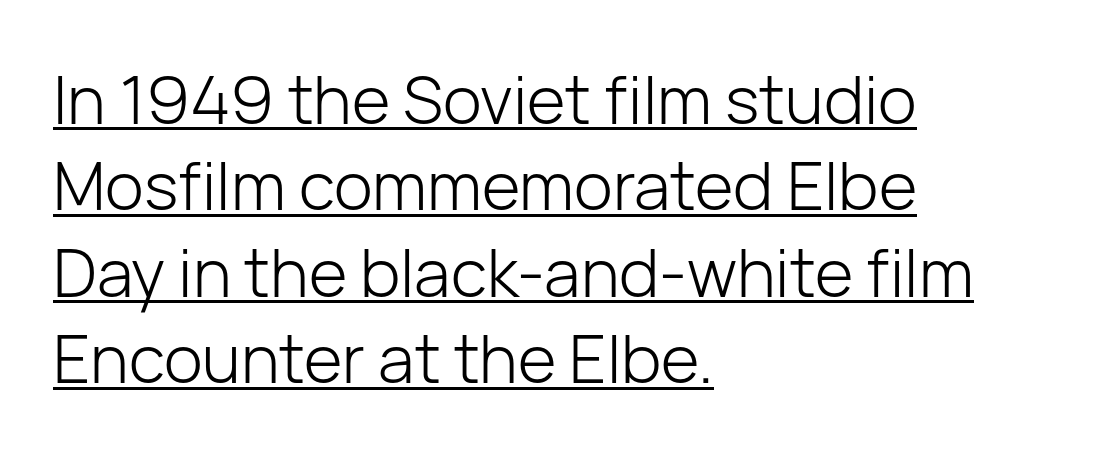
Default kerning and tracking; the words read as compact shapes. A roman cut, with each character standing at attention. One-word summary of the alignment: left. These glyphs show unthickened strokes, regular width or finer. Whoever set this chose a conventional vertical rhythm.
